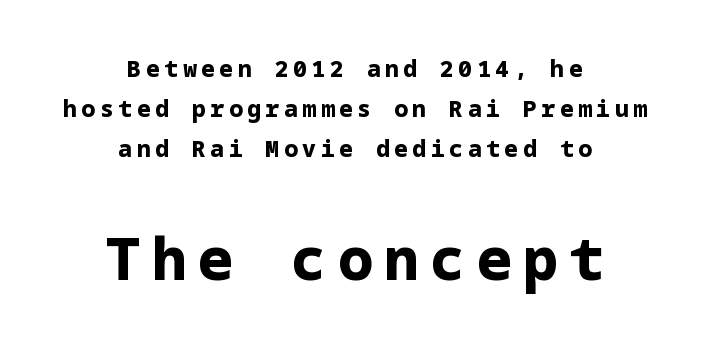
The image shows 58 px bold sans-serif type, upright; set centered, line spacing 1.74x, unusually wide letter spacing (+0.2 em), not underlined; the second (bottom) block is 2.52x larger; low stroke contrast and a medium x-height.
